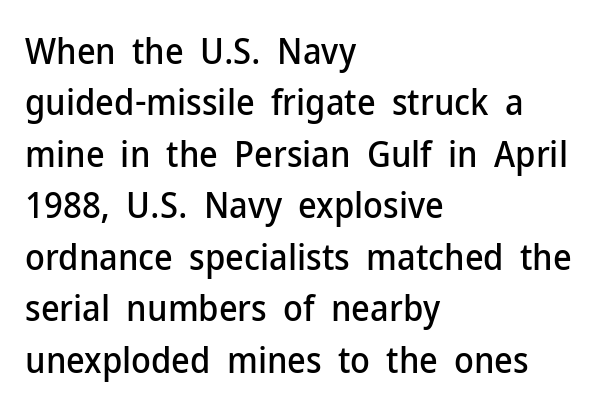
{"serif": "no", "italic": "no", "width": "normal", "stroke_contrast": "low", "x_height": "medium", "monospaced": "no", "underline": "no", "align": "left", "line_spacing": "normal", "line_spacing_ratio": 1.43, "letter_spacing": "normal", "letter_spacing_em": 0.0, "glyph_px": 36}
